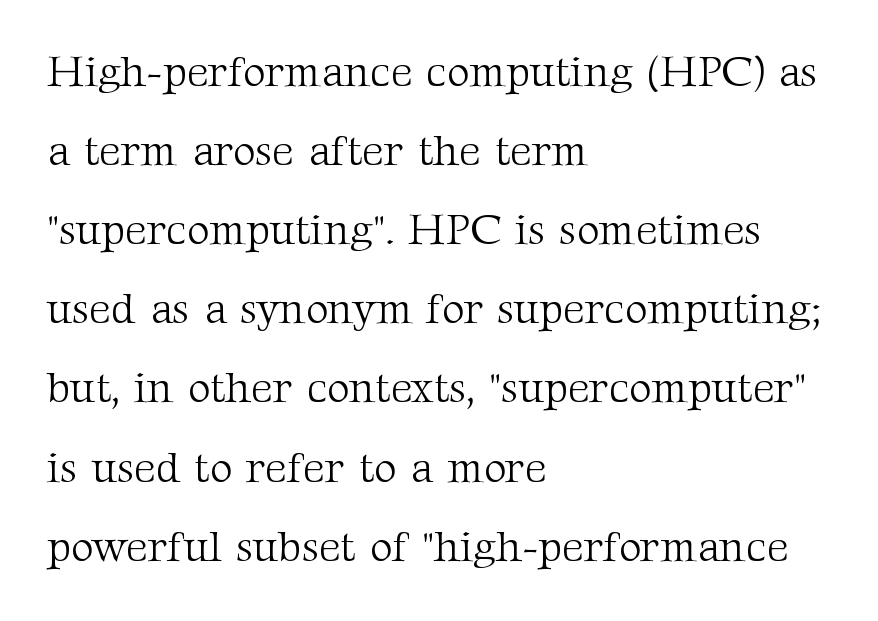
The image shows 43 px light serif type, upright; set left-aligned, line spacing 1.84x, normal letter spacing, not underlined; medium stroke contrast and a medium x-height.
